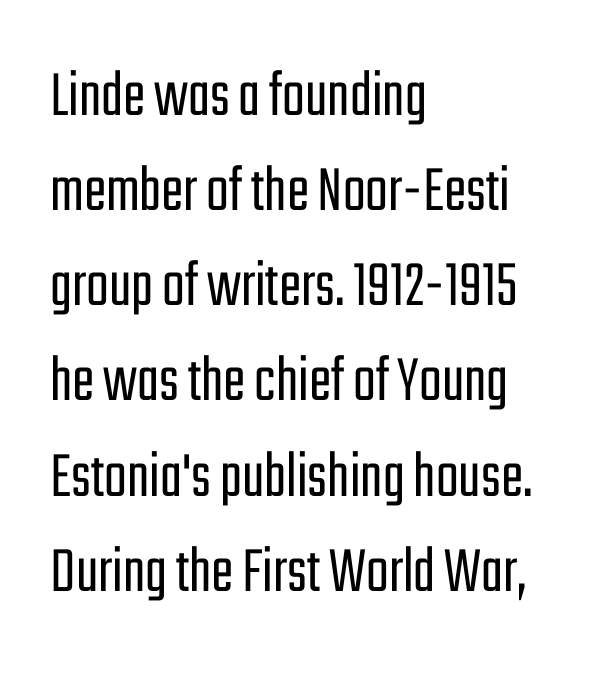
One glance says typical: line gaps are just what's usual. You could not count columns in this text — the font is proportionally spaced. Upright lettering throughout. These lines keep a tight, regular rhythm from letter to letter. The area under the type is left untouched. Casual observation: everything's shoved over to the left.
